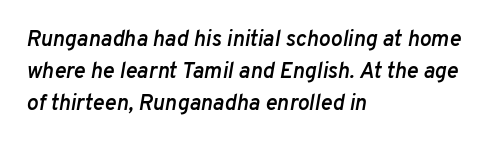
Q: Is the text bold? A: Semi-bold.
Q: Is the text italic (slanted)? A: Yes, it leans right by about 10 degrees.
Q: Is the text underlined? A: No.
Q: How is the paragraph aligned? A: Left-aligned.
Q: Is the spacing between letters normal or unusually wide? A: Normal.
Q: Is the spacing between lines tight, normal or loose? A: Normal.
